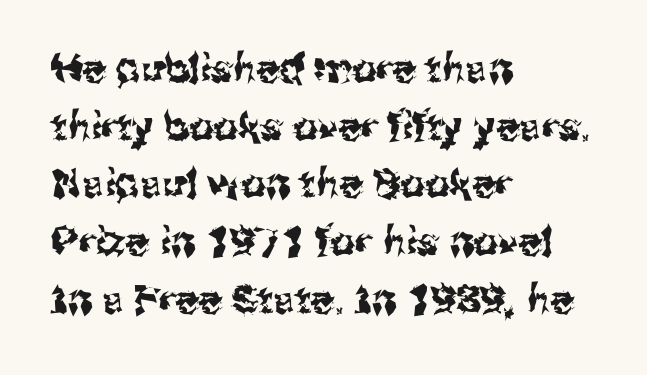
The image shows 39 px sans-serif type, upright; set left-aligned, normal line spacing (1.48x), normal letter spacing, not underlined; medium stroke contrast and a medium x-height.
